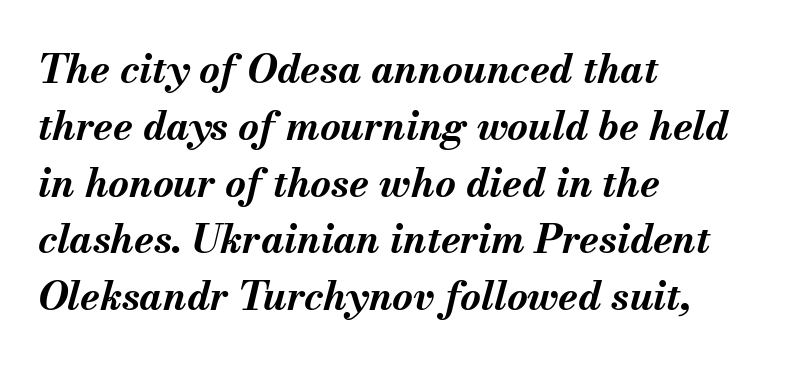
{"italic": "yes", "lean": "right", "slant_degrees": 13, "bold": "yes", "weight": "bold", "width": "normal", "stroke_contrast": "medium", "x_height": "small", "monospaced": "no", "underline": "no", "align": "left", "line_spacing": "normal", "line_spacing_ratio": 1.42, "letter_spacing": "normal", "letter_spacing_em": 0.0, "glyph_px": 40}
